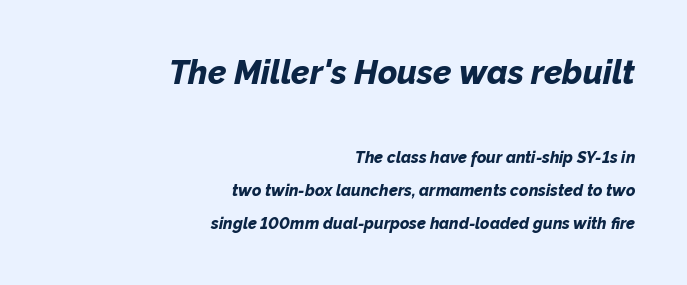
Q: Is the text bold? A: Yes.
Q: Is the text italic (slanted)? A: Yes, it leans right by about 12 degrees.
Q: Is the text underlined? A: No.
Q: How is the paragraph aligned? A: Right-aligned.
Q: Is the spacing between letters normal or unusually wide? A: Normal.
Q: Is the spacing between lines tight, normal or loose? A: Loose.
Q: Which block of text is set in a larger size, the first (top) or the second (bottom)? A: The first (top) one.
Q: Width (condensed, normal, or wide)? A: Normal.
Q: Stroke contrast? A: Low.
Q: x-height? A: Medium.
Q: Monospaced? A: No.
